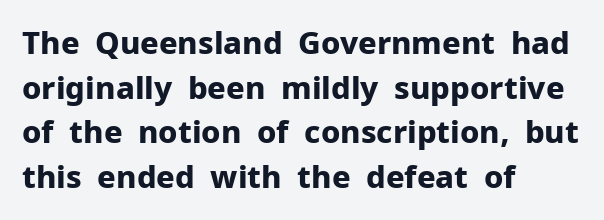
The glyphs are unaccompanied by any horizontal stroke below them. You could call the tracking neutral — neither tight nor loose. Stroke thickness is high; the sample reads as a true bold. Italic? Not at all — the glyphs are vertical. The face used here is proportionally spaced, like ordinary book or web type.
